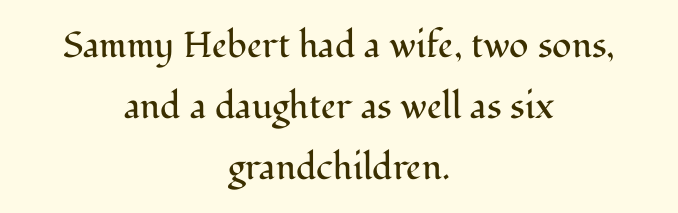
Q: Is the text bold? A: No.
Q: Is the text italic (slanted)? A: No, it is upright.
Q: Is the typeface a serif or a sans-serif typeface? A: Serif.
Q: Is the text underlined? A: No.
Q: How is the paragraph aligned? A: Centered.
Q: Is the spacing between letters normal or unusually wide? A: Normal.
Q: Is the spacing between lines tight, normal or loose? A: Normal.
Q: Width (condensed, normal, or wide)? A: Normal.
Q: Stroke contrast? A: Medium.
Q: x-height? A: Medium.
Q: Monospaced? A: No.
